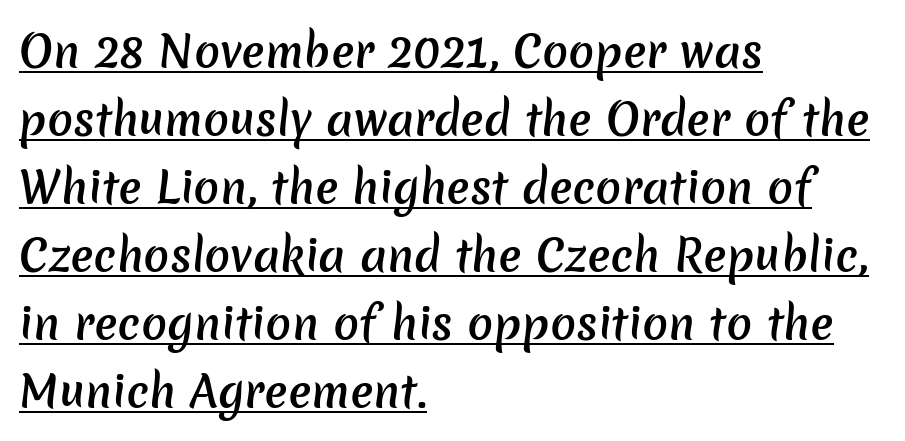
Q: Is the text bold? A: Semi-bold.
Q: Is the typeface a serif or a sans-serif typeface? A: Sans-serif.
Q: Is the text underlined? A: Yes.
Q: How is the paragraph aligned? A: Left-aligned.
Q: Is the spacing between letters normal or unusually wide? A: Normal.
Q: Is the spacing between lines tight, normal or loose? A: Normal.
Q: Width (condensed, normal, or wide)? A: Normal.
Q: Stroke contrast? A: Low.
Q: x-height? A: Medium.
Q: Monospaced? A: No.
